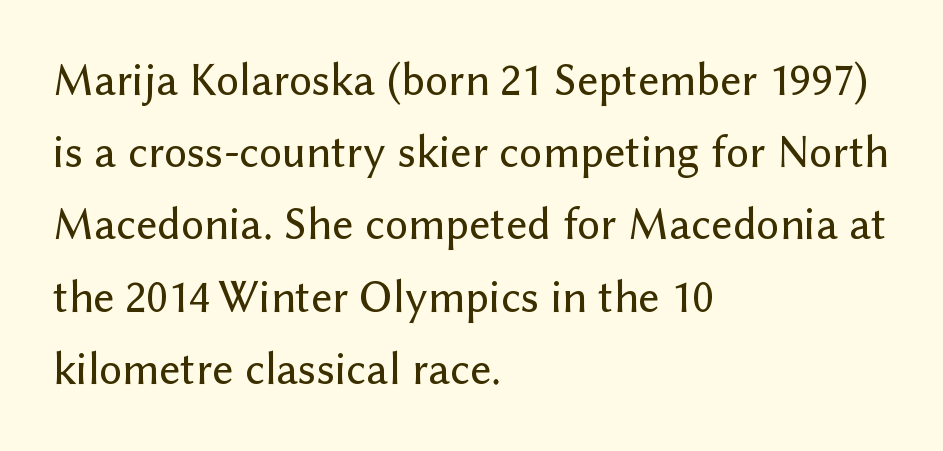
{"serif": "no", "italic": "no", "width": "normal", "stroke_contrast": "low", "x_height": "medium", "monospaced": "no", "underline": "no", "align": "left", "line_spacing": "normal", "line_spacing_ratio": 1.57, "letter_spacing": "normal", "letter_spacing_em": 0.0, "glyph_px": 46}
